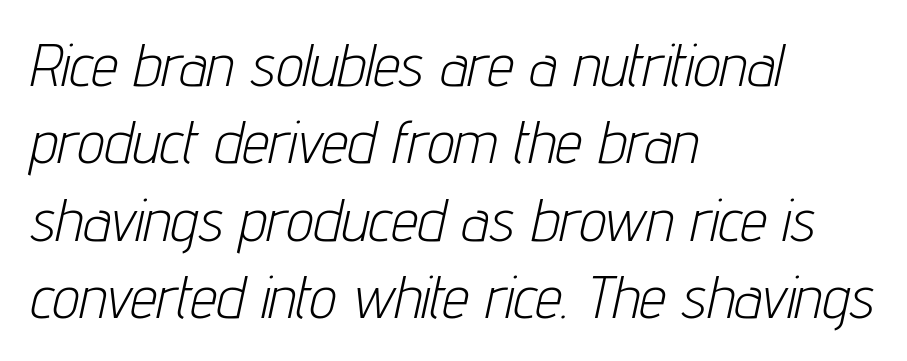
{"italic": "yes", "lean": "right", "slant_degrees": 12, "bold": "no", "weight": "light", "width": "condensed", "stroke_contrast": "low", "x_height": "medium", "monospaced": "no", "underline": "no", "align": "left", "line_spacing": "normal", "line_spacing_ratio": 1.29, "letter_spacing": "normal", "letter_spacing_em": 0.0, "glyph_px": 60}
